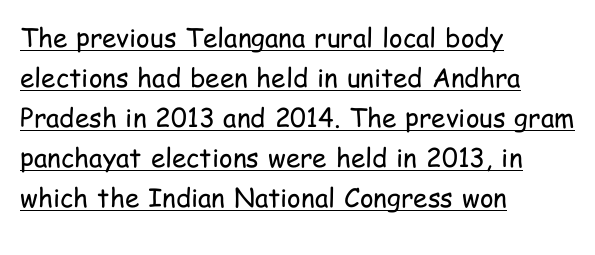
Q: Is the text bold? A: No.
Q: Is the text italic (slanted)? A: No, it is upright.
Q: Is the text underlined? A: Yes.
Q: How is the paragraph aligned? A: Left-aligned.
Q: Is the spacing between letters normal or unusually wide? A: Normal.
Q: Is the spacing between lines tight, normal or loose? A: Normal.
